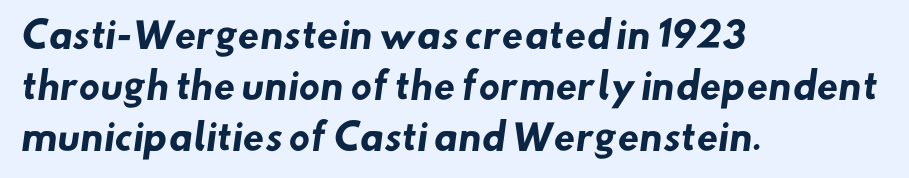
{"serif": "no", "bold": "yes", "weight": "heavy", "width": "normal", "stroke_contrast": "low", "x_height": "small", "monospaced": "no", "underline": "no", "align": "left", "line_spacing": "normal", "line_spacing_ratio": 1.46, "letter_spacing": "normal", "letter_spacing_em": 0.0, "glyph_px": 35}
